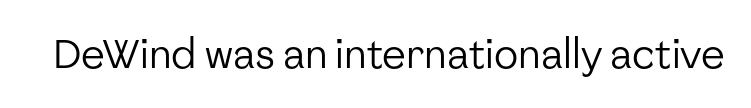
No italicization has been applied; the sample stays upright. The space directly below the letters is spotless. There is no visible air inserted between adjacent glyphs. Is this a heavy cut? Hardly; it is regular or lighter.
